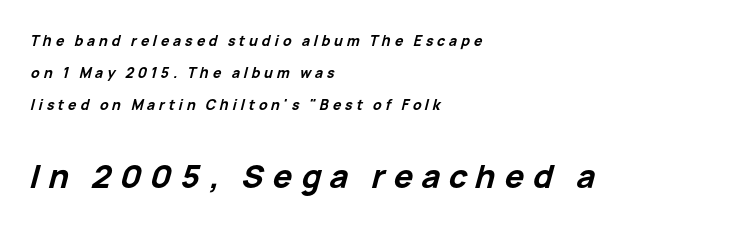
Q: Is the text bold? A: Yes.
Q: Is the text italic (slanted)? A: Yes, it leans right by about 15 degrees.
Q: Is the text underlined? A: No.
Q: How is the paragraph aligned? A: Left-aligned.
Q: Is the spacing between letters normal or unusually wide? A: Unusually wide.
Q: Is the spacing between lines tight, normal or loose? A: Loose.
Q: Which block of text is set in a larger size, the first (top) or the second (bottom)? A: The second (bottom) one.
Q: Width (condensed, normal, or wide)? A: Normal.
Q: Stroke contrast? A: Low.
Q: x-height? A: Medium.
Q: Monospaced? A: No.
